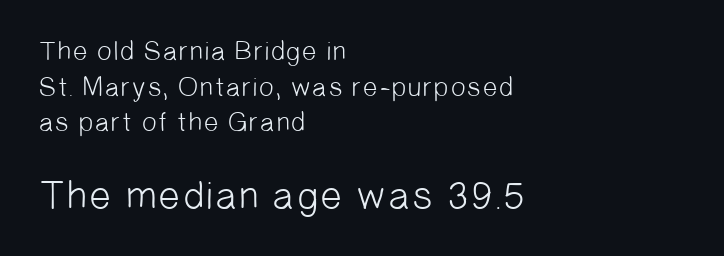
Characters follow at the spacing the type designer built in. In CSS terms this would be text-align: left. Descenders are the only things crossing below the line. Honestly, the row spacing looks completely unremarkable. Stroke terminals: plain, sans-serif. Note the varied advance widths — an 'i' is clearly narrower than an 'm'.
